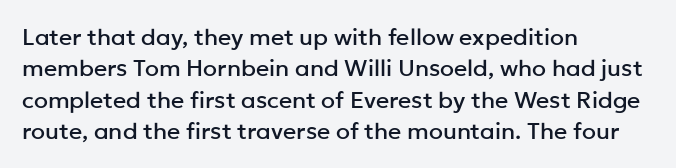
The image shows 23 px text type, upright; set left-aligned, normal line spacing (1.36x), normal letter spacing, not underlined.
